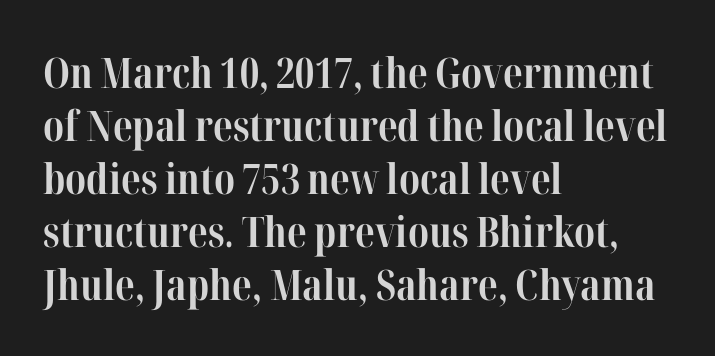
Q: Is the text bold? A: Yes.
Q: Is the text italic (slanted)? A: No, it is upright.
Q: Is the typeface a serif or a sans-serif typeface? A: Serif.
Q: Is the text underlined? A: No.
Q: How is the paragraph aligned? A: Left-aligned.
Q: Is the spacing between letters normal or unusually wide? A: Normal.
Q: Is the spacing between lines tight, normal or loose? A: Normal.
Q: Width (condensed, normal, or wide)? A: Condensed.
Q: Stroke contrast? A: High.
Q: x-height? A: Medium.
Q: Monospaced? A: No.
